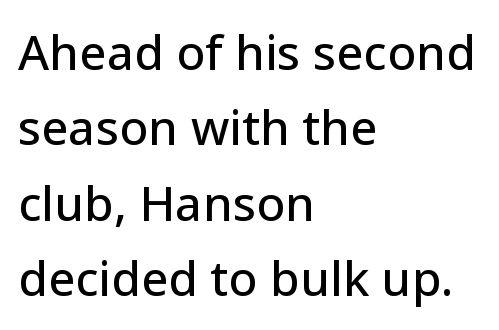
{"serif": "no", "italic": "no", "width": "normal", "stroke_contrast": "low", "x_height": "medium", "monospaced": "no", "underline": "no", "align": "left", "line_spacing": "normal", "line_spacing_ratio": 1.57, "letter_spacing": "normal", "letter_spacing_em": 0.0, "glyph_px": 48}
